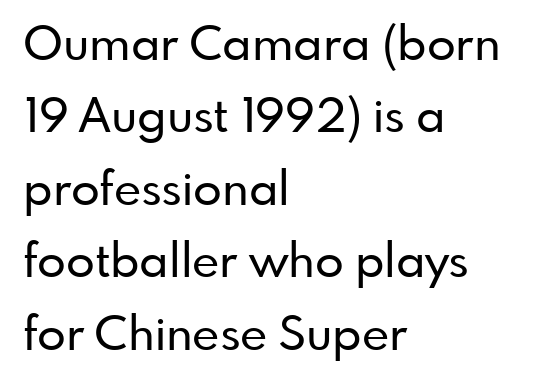
Grotesque or geometric, the face here clearly has no serifs. The typesetter chose a ragged-right arrangement here. Honestly, there is no underline to notice here at all. Letter spacing: default. Leading: standard.
